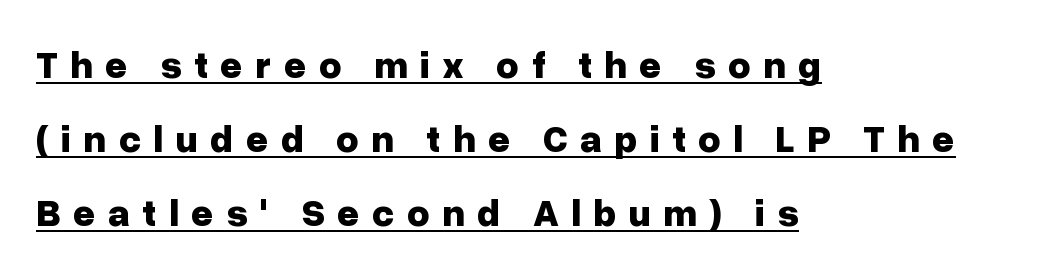
The image shows 39 px bold sans-serif type, upright; set left-aligned, loose line spacing (1.9x), unusually wide letter spacing (+0.31 em), underlined; low stroke contrast and a medium x-height.
